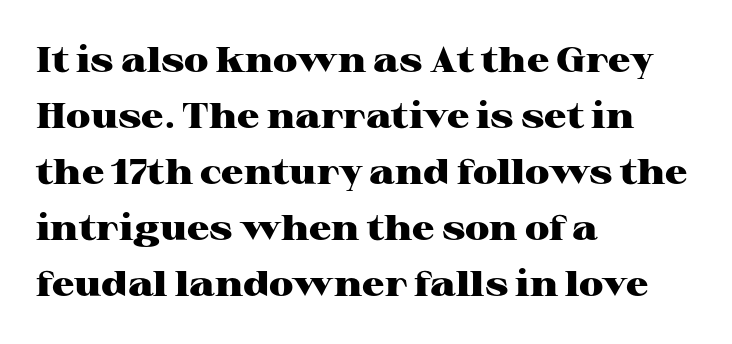
The image shows 35 px heavy, wide serif type, upright; set left-aligned, normal line spacing (1.6x), normal letter spacing, not underlined; high stroke contrast and a medium x-height.
